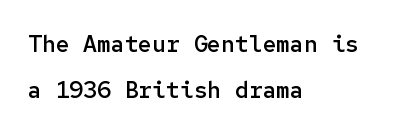
If you measured baseline to baseline, you'd find a long distance. Letters rest on an invisible, unmarked baseline. This rendering uses left alignment, leaving the right contour irregular. This is moderately heavy type, rendered in semibold. This sample uses an upright cut, with every glyph sitting square on the baseline.
